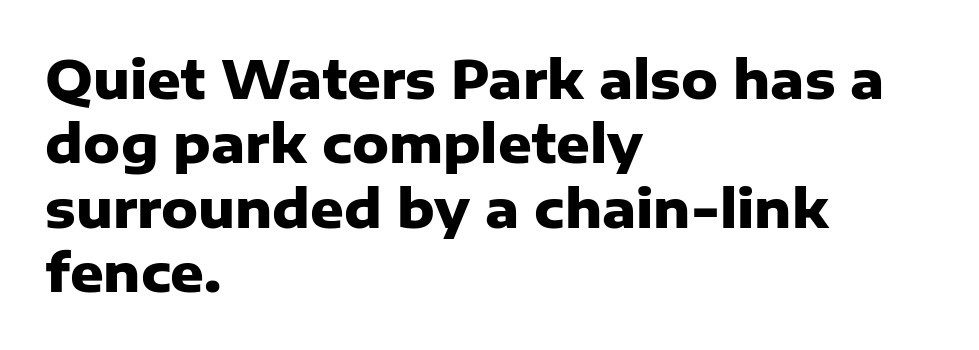
The image shows 52 px heavy sans-serif type, upright; set left-aligned, line spacing 1.24x, normal letter spacing, not underlined; low stroke contrast and a medium x-height.
